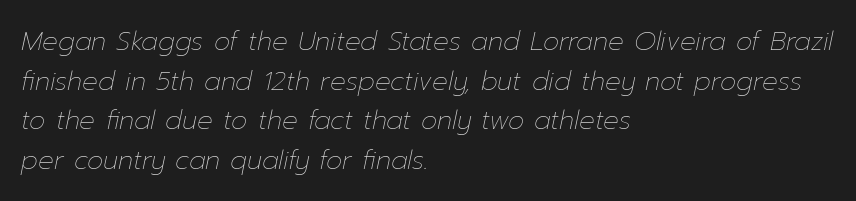
Q: Is the text bold? A: No.
Q: Is the text italic (slanted)? A: Yes, it leans right by about 12 degrees.
Q: Is the text underlined? A: No.
Q: How is the paragraph aligned? A: Left-aligned.
Q: Is the spacing between letters normal or unusually wide? A: Normal.
Q: Is the spacing between lines tight, normal or loose? A: Normal.
